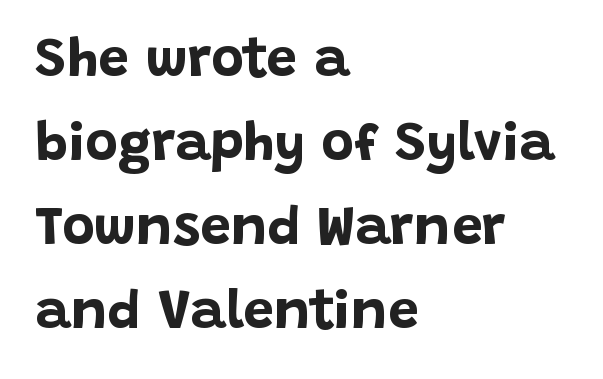
The characters display no serif detailing; their extremities are plain. The rendering anchors every line to the left-hand side. Summary of vertical rhythm: regular, with standard interline spacing. Descender tails drop into unmarked territory.
